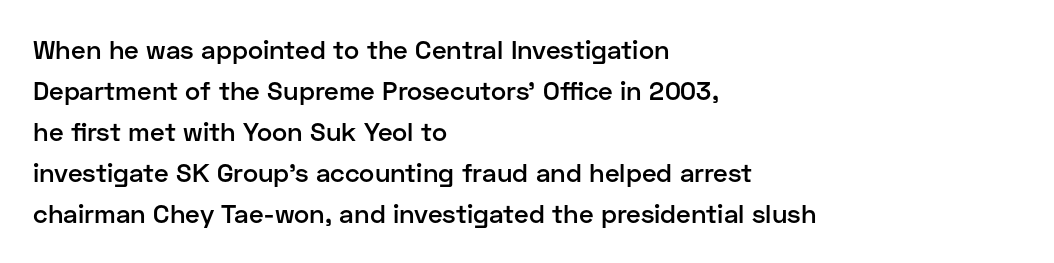
Bold? Not quite — semibold, heavier than regular but stopping short. In CSS terms this would be text-align: left. Does extra space separate the letters? No, they use regular spacing. How would I describe the line gaps? Plain and ordinary. Unlike italic type, these characters show no tilt at all. Honestly, there is no underline to notice here at all.
